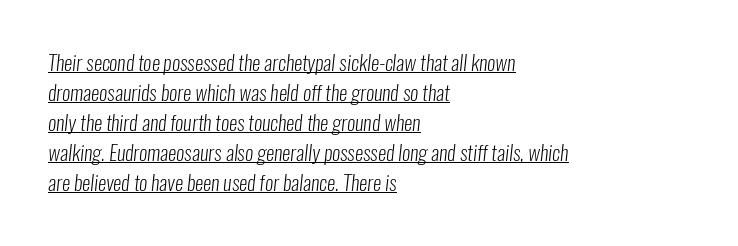
Alignment: flush left. Inter-character spacing is left at the font's built-in metrics. Leading matches the norm, producing a regular column. This rendering features underlined lettering. No chunkiness to these letters — they're not bold.
